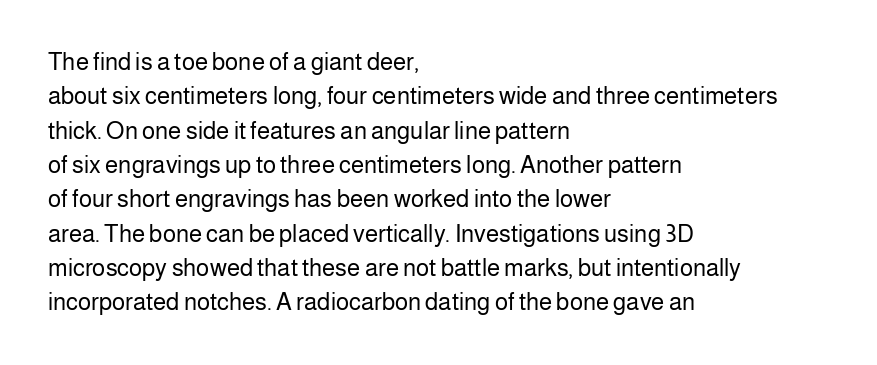
The image shows 24 px text type, upright; set left-aligned, normal line spacing (1.43x), normal letter spacing, not underlined.
